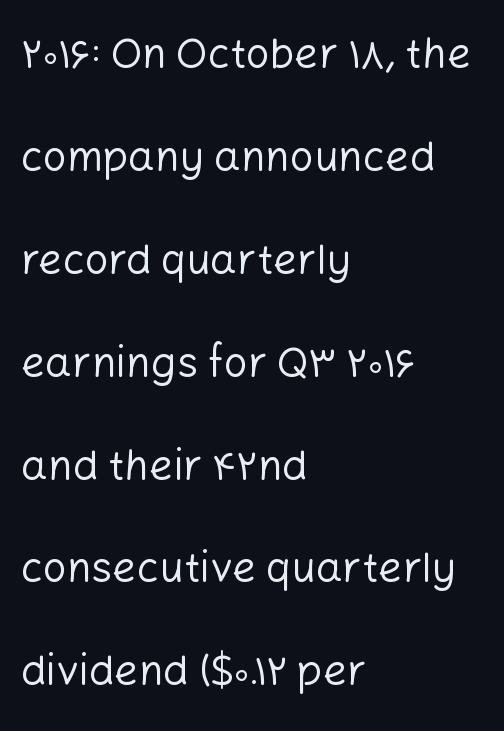
Q: Is the text bold? A: No.
Q: Is the text italic (slanted)? A: No, it is upright.
Q: Is the typeface a serif or a sans-serif typeface? A: Sans-serif.
Q: Is the text underlined? A: No.
Q: How is the paragraph aligned? A: Left-aligned.
Q: Is the spacing between letters normal or unusually wide? A: Normal.
Q: Is the spacing between lines tight, normal or loose? A: Loose.
Q: Width (condensed, normal, or wide)? A: Normal.
Q: Stroke contrast? A: Low.
Q: x-height? A: Medium.
Q: Monospaced? A: No.
